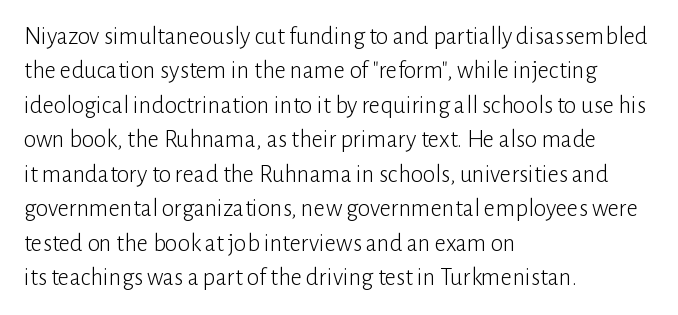
Q: Is the text bold? A: No.
Q: Is the text italic (slanted)? A: No, it is upright.
Q: Is the text underlined? A: No.
Q: How is the paragraph aligned? A: Left-aligned.
Q: Is the spacing between letters normal or unusually wide? A: Normal.
Q: Is the spacing between lines tight, normal or loose? A: Normal.
